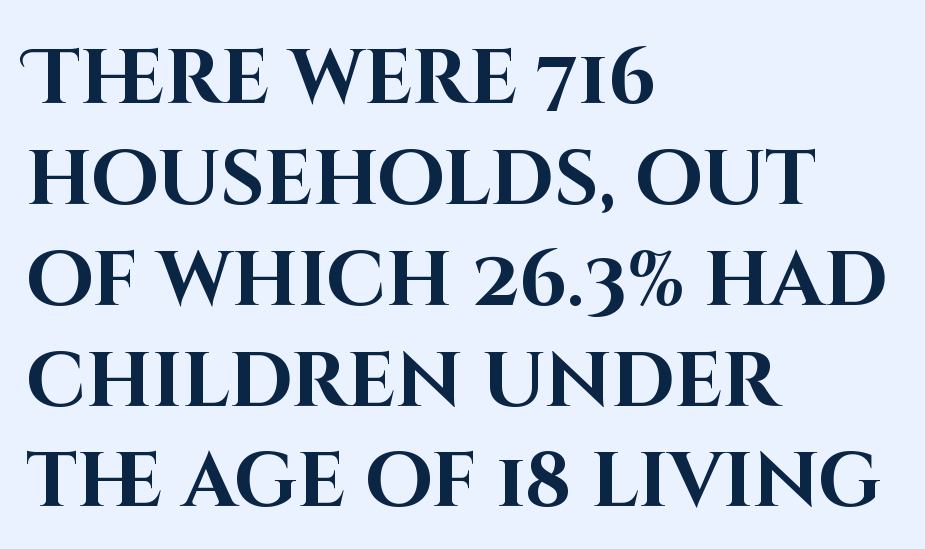
The rendering anchors every line to the left-hand side. Interline gaps are of average width in this sample. Thick stems and heavy bowls — unmistakably bold. Is this a fixed-width face? No — the glyphs have proportional, varying widths. Lines of text with bare space underneath. Standard letterfit; no display-style spreading of the glyphs.
